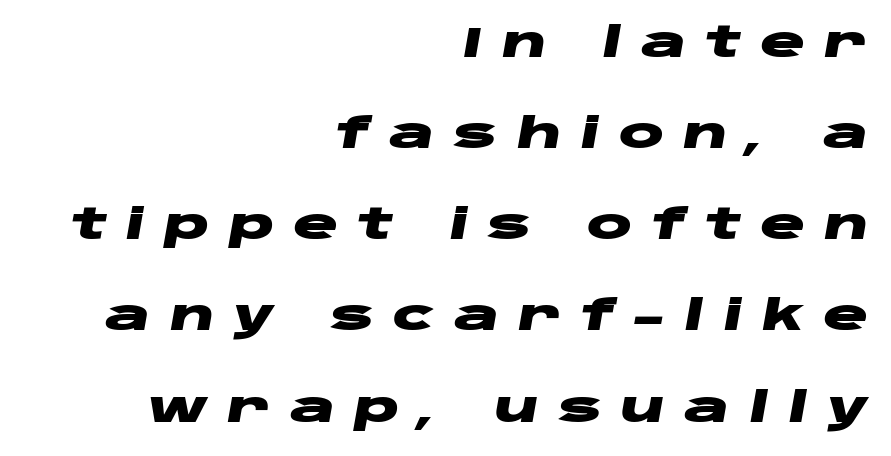
Q: Is the text bold? A: Yes.
Q: Is the text italic (slanted)? A: Yes, it leans right by about 10 degrees.
Q: Is the text underlined? A: No.
Q: How is the paragraph aligned? A: Right-aligned.
Q: Is the spacing between letters normal or unusually wide? A: Unusually wide.
Q: Is the spacing between lines tight, normal or loose? A: Loose.
Q: Width (condensed, normal, or wide)? A: Wide.
Q: Stroke contrast? A: Low.
Q: x-height? A: Large.
Q: Monospaced? A: No.
